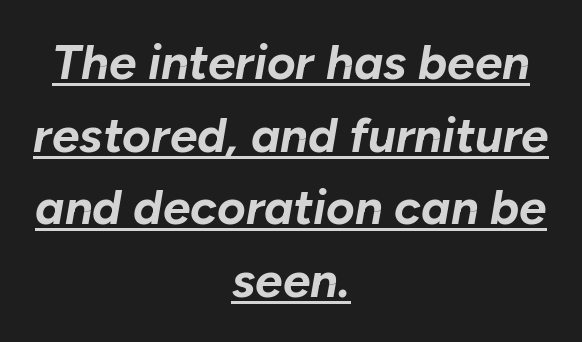
Q: Is the text bold? A: Yes.
Q: Is the text italic (slanted)? A: Yes, it leans right by about 10 degrees.
Q: Is the text underlined? A: Yes.
Q: How is the paragraph aligned? A: Centered.
Q: Is the spacing between letters normal or unusually wide? A: Normal.
Q: Is the spacing between lines tight, normal or loose? A: Normal.
Q: Width (condensed, normal, or wide)? A: Normal.
Q: Stroke contrast? A: Low.
Q: x-height? A: Medium.
Q: Monospaced? A: No.
